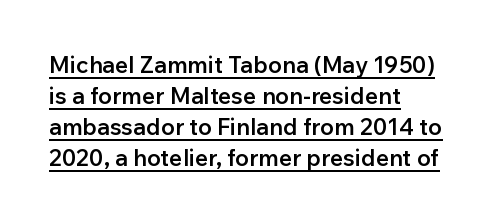
Q: Is the text bold? A: Semi-bold.
Q: Is the text italic (slanted)? A: No, it is upright.
Q: Is the text underlined? A: Yes.
Q: How is the paragraph aligned? A: Left-aligned.
Q: Is the spacing between letters normal or unusually wide? A: Normal.
Q: Is the spacing between lines tight, normal or loose? A: Normal.
